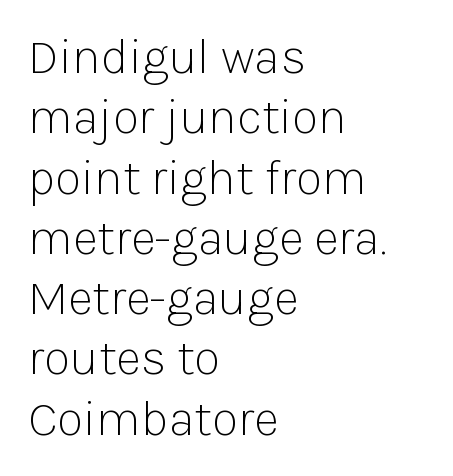
The weight would be labelled regular, book, light, or lighter still. This sample uses an upright cut, with every glyph sitting square on the baseline. Is this a fixed-width face? No — the glyphs have proportional, varying widths. This rendering features lettering with no underline. The ragged edge is on the right, which tells us the setting is flush left.
